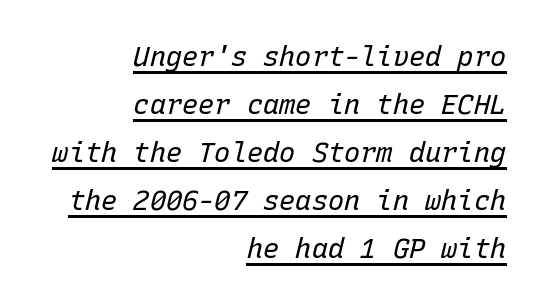
{"italic": "yes", "lean": "right", "slant_degrees": 15, "bold": "no", "underline": "yes", "align": "right", "line_spacing_ratio": 1.78, "letter_spacing": "normal", "letter_spacing_em": 0.0, "glyph_px": 27}
